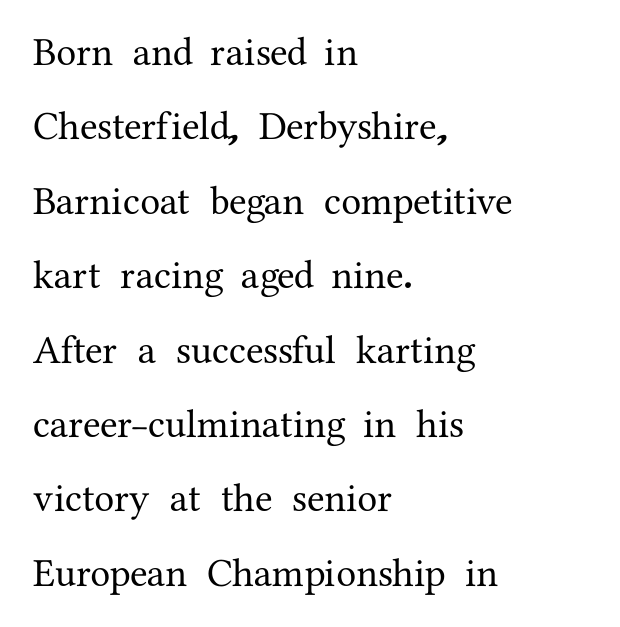
The image shows 40 px serif type, upright; set left-aligned, line spacing 1.86x, normal letter spacing, not underlined; medium stroke contrast and a medium x-height.
